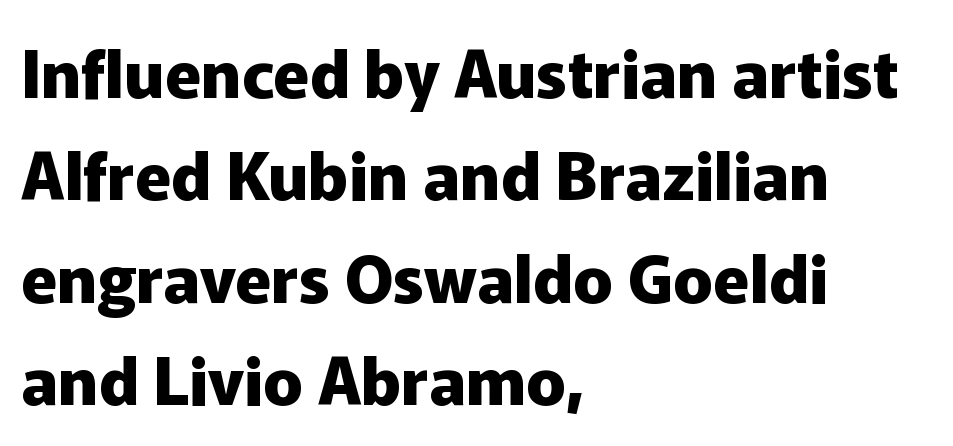
Q: Is the text bold? A: Yes.
Q: Is the text italic (slanted)? A: No, it is upright.
Q: Is the typeface a serif or a sans-serif typeface? A: Sans-serif.
Q: Is the text underlined? A: No.
Q: How is the paragraph aligned? A: Left-aligned.
Q: Is the spacing between letters normal or unusually wide? A: Normal.
Q: Is the spacing between lines tight, normal or loose? A: Normal.
Q: Width (condensed, normal, or wide)? A: Normal.
Q: Stroke contrast? A: Low.
Q: x-height? A: Medium.
Q: Monospaced? A: No.
